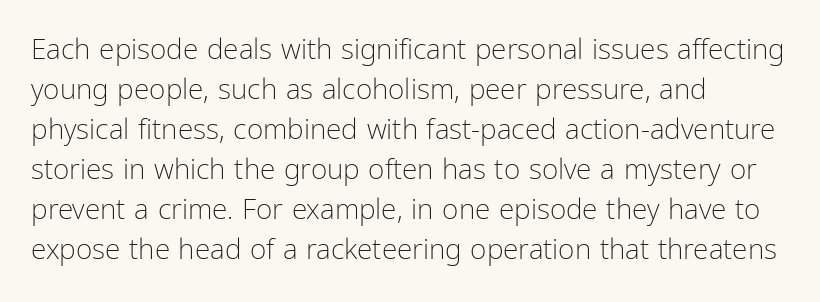
The image shows 28 px light, condensed sans-serif type, upright; set left-aligned, normal line spacing (1.43x), normal letter spacing, not underlined; low stroke contrast and a medium x-height.
